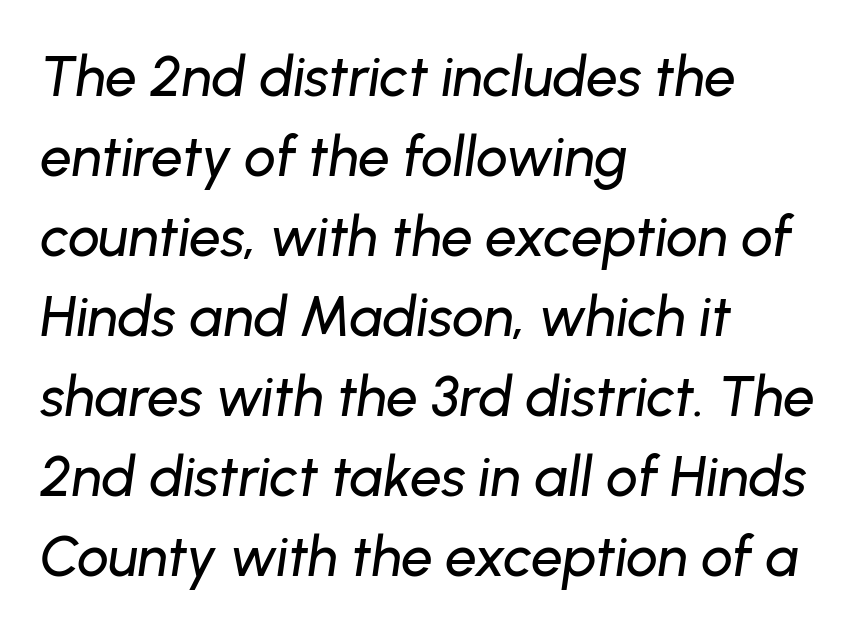
These lines sit exactly where default settings would place them. Descender tails drop into unmarked territory. Yep, that's italic — everything's leaning. Compared with a centered layout, this one pins lines to the left instead. A typesetter would call this proportional, since set widths differ per character.
